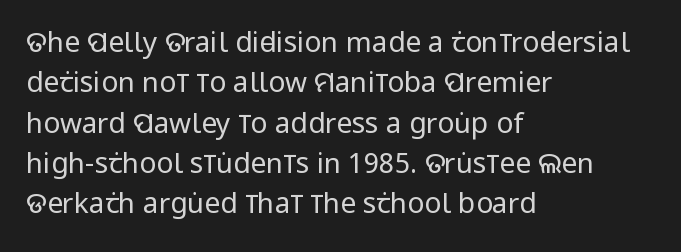
Q: Is the text bold? A: No.
Q: Is the text italic (slanted)? A: No, it is upright.
Q: Is the typeface a serif or a sans-serif typeface? A: Sans-serif.
Q: Is the text underlined? A: No.
Q: How is the paragraph aligned? A: Left-aligned.
Q: Is the spacing between letters normal or unusually wide? A: Normal.
Q: Is the spacing between lines tight, normal or loose? A: Normal.
Q: Width (condensed, normal, or wide)? A: Condensed.
Q: Stroke contrast? A: Low.
Q: x-height? A: Large.
Q: Monospaced? A: No.
